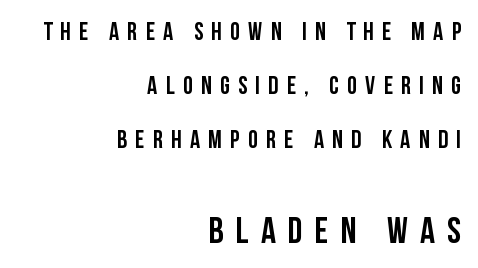
The image shows 37 px condensed sans-serif type, upright; set right-aligned, loose line spacing (2.17x), unusually wide letter spacing (+0.33 em), not underlined; the second (bottom) block is 1.48x larger; low stroke contrast and a large x-height.
